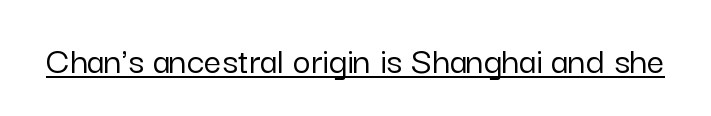
{"serif": "no", "italic": "no", "width": "normal", "stroke_contrast": "low", "x_height": "medium", "monospaced": "no", "underline": "yes", "letter_spacing": "normal", "letter_spacing_em": 0.0, "glyph_px": 39}
